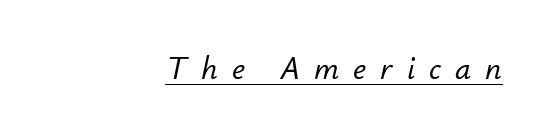
The tracking reads as deliberately expanded to a designer's eye. When letters slant like this, we call the style italic. The specimen includes a rule beneath the text block's lines. Every row of glyphs terminates at an identical x-position on the right. Think of a printed novel: that variable character pitch is what you see here.
